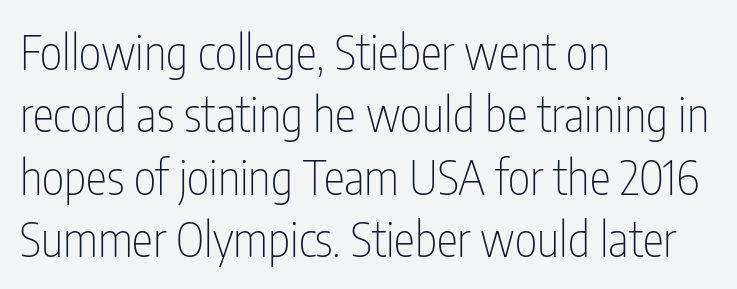
A typesetter would label this face a sans. The space directly below the letters is spotless. Stem width sits at or under what a default text font uses. When letters stand straight like this, we call the style roman or upright. No extra tracking has been applied to these lines.
